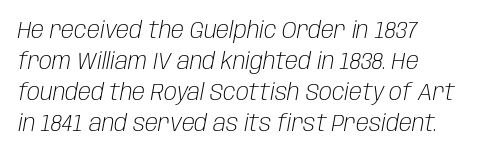
Q: Is the text bold? A: No.
Q: Is the text italic (slanted)? A: Yes, it leans right by about 10 degrees.
Q: Is the text underlined? A: No.
Q: Is the spacing between letters normal or unusually wide? A: Normal.
Q: Is the spacing between lines tight, normal or loose? A: Normal.
